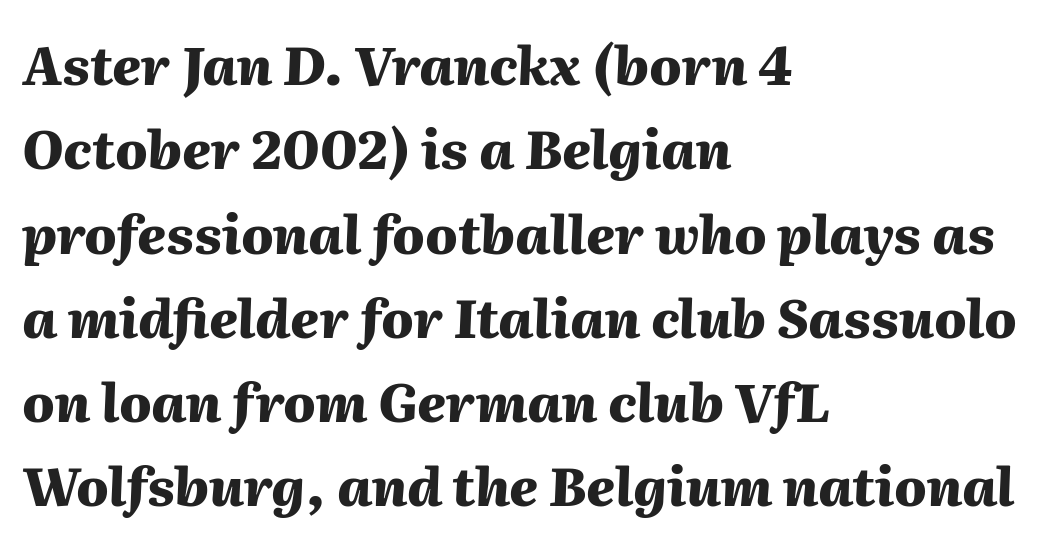
{"italic": "yes", "lean": "right", "slant_degrees": 2, "bold": "yes", "weight": "heavy", "width": "normal", "stroke_contrast": "medium", "x_height": "medium", "monospaced": "no", "underline": "no", "align": "left", "line_spacing": "normal", "line_spacing_ratio": 1.59, "letter_spacing": "normal", "letter_spacing_em": 0.0, "glyph_px": 53}
